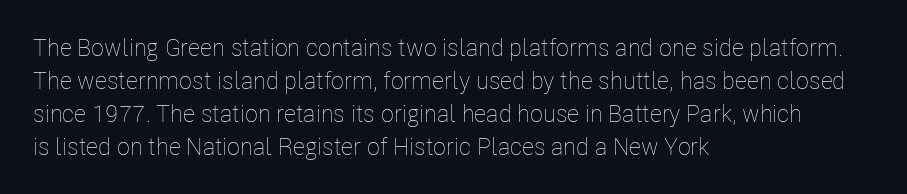
These lines stack with their left ends in a neat column. Letters rest on an invisible, unmarked baseline. The lines sit at an ordinary, default distance from one another. The type sits square on the baseline with zero lean. No letter is thick-stroked: the sample isn't bold. Default kerning and tracking; the words read as compact shapes.
